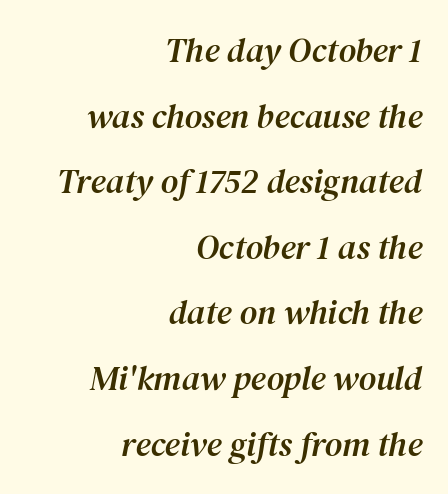
{"serif": "yes", "italic": "yes", "lean": "right", "slant_degrees": 12, "width": "normal", "stroke_contrast": "medium", "x_height": "medium", "monospaced": "no", "underline": "no", "align": "right", "line_spacing": "loose", "line_spacing_ratio": 1.93, "letter_spacing": "normal", "letter_spacing_em": 0.0, "glyph_px": 34}
